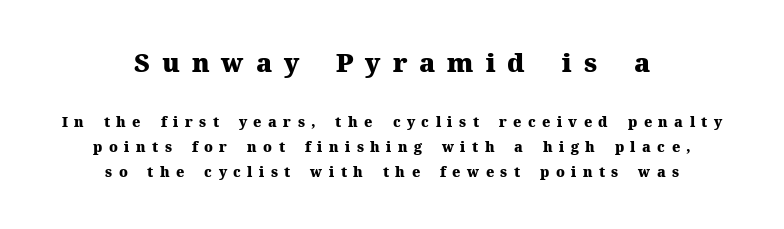
{"italic": "no", "bold": "yes", "underline": "no", "align": "center", "line_spacing_ratio": 1.79, "letter_spacing": "wide", "letter_spacing_em": 0.46, "larger_block": "first", "size_ratio": 1.86, "glyph_px": 26}
